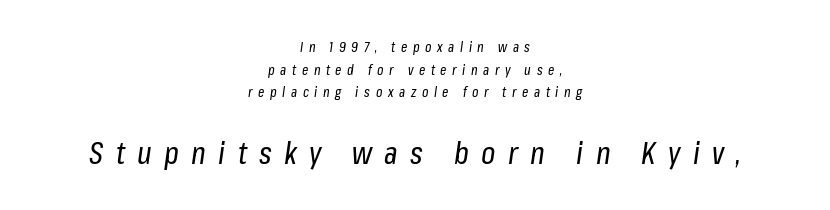
{"italic": "yes", "lean": "right", "slant_degrees": 8, "bold": "no", "weight": "regular", "width": "condensed", "stroke_contrast": "low", "x_height": "medium", "monospaced": "no", "underline": "no", "align": "center", "line_spacing": "normal", "line_spacing_ratio": 1.62, "letter_spacing": "wide", "letter_spacing_em": 0.4, "larger_block": "second", "size_ratio": 2.21, "glyph_px": 31}
